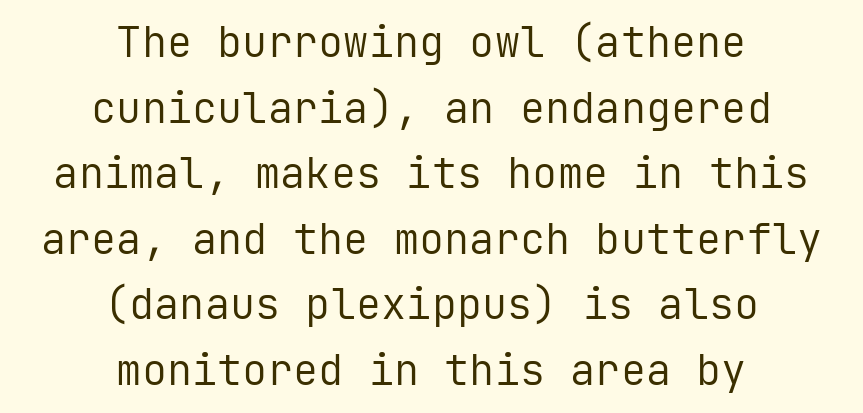
Q: Is the text bold? A: No.
Q: Is the text italic (slanted)? A: No, it is upright.
Q: Is the typeface a serif or a sans-serif typeface? A: Sans-serif.
Q: Is the text underlined? A: No.
Q: How is the paragraph aligned? A: Centered.
Q: Is the spacing between letters normal or unusually wide? A: Normal.
Q: Is the spacing between lines tight, normal or loose? A: Normal.
Q: Width (condensed, normal, or wide)? A: Normal.
Q: Stroke contrast? A: Low.
Q: x-height? A: Medium.
Q: Monospaced? A: Yes.
